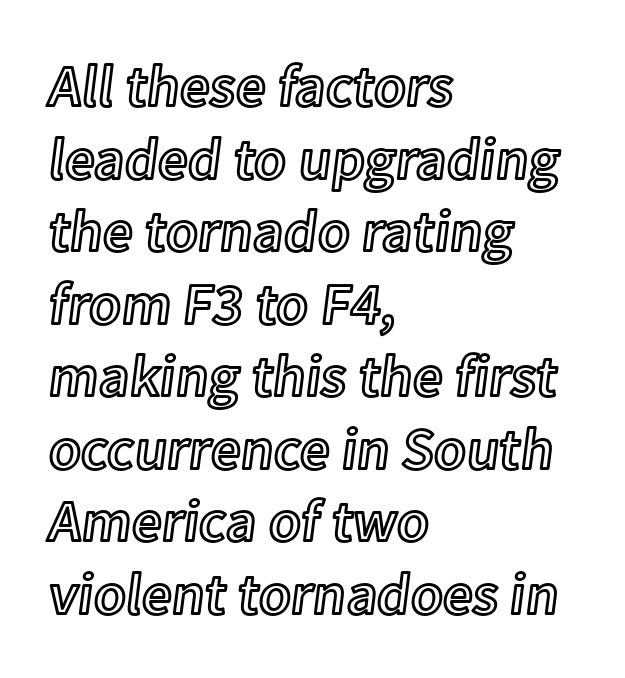
{"width": "normal", "x_height": "medium", "monospaced": "no", "underline": "no", "align": "left", "line_spacing_ratio": 1.23, "letter_spacing": "normal", "letter_spacing_em": 0.0, "glyph_px": 59}
